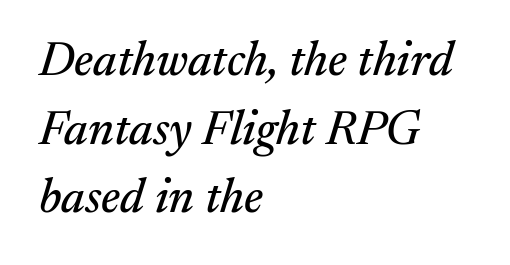
Q: Is the text italic (slanted)? A: Yes, it leans right by about 17 degrees.
Q: Is the typeface a serif or a sans-serif typeface? A: Serif.
Q: Is the text underlined? A: No.
Q: How is the paragraph aligned? A: Left-aligned.
Q: Is the spacing between letters normal or unusually wide? A: Normal.
Q: Is the spacing between lines tight, normal or loose? A: Normal.
Q: Width (condensed, normal, or wide)? A: Normal.
Q: Stroke contrast? A: Medium.
Q: x-height? A: Medium.
Q: Monospaced? A: No.
